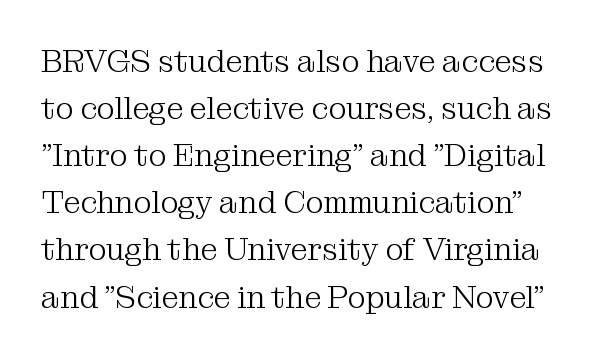
A typesetter would call this proportional, since set widths differ per character. These glyphs show unthickened strokes, regular width or finer. The glyphs are unaccompanied by any horizontal stroke below them. The font family rendered here belongs to the serif group. Do the letters lean? They stand straight. Is there much room between lines? A standard amount, neither cramped nor airy.
